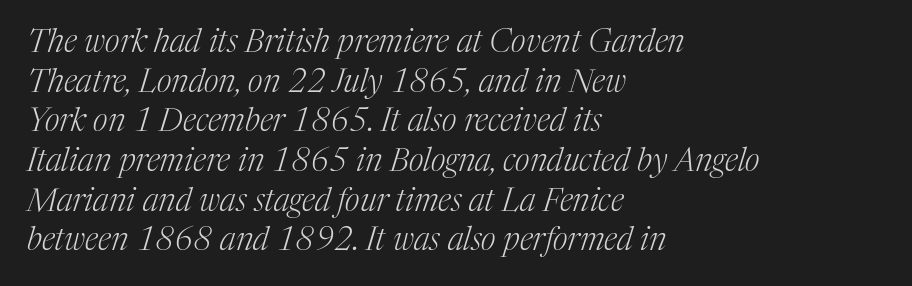
Think standard paragraph weight, or any step lighter than that. Are there feet on the stems? There are — it's a serif. Beneath every word, the page is bare. Rendered with sloped, italic letterforms. Here the designer chose a conventional face with non-uniform glyph widths. Where is the straight margin? On the left.
